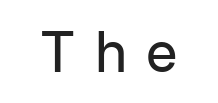
Q: Is the text bold? A: No.
Q: Is the text italic (slanted)? A: No, it is upright.
Q: Is the typeface a serif or a sans-serif typeface? A: Sans-serif.
Q: Is the text underlined? A: No.
Q: How is the paragraph aligned? A: Centered.
Q: Is the spacing between letters normal or unusually wide? A: Unusually wide.
Q: Width (condensed, normal, or wide)? A: Normal.
Q: Stroke contrast? A: Low.
Q: x-height? A: Medium.
Q: Monospaced? A: No.
